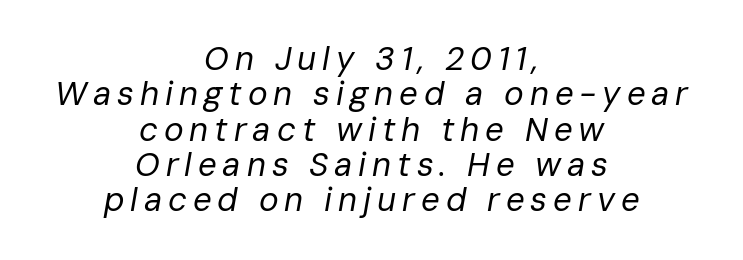
{"italic": "yes", "lean": "right", "slant_degrees": 10, "bold": "no", "weight": "regular", "width": "normal", "stroke_contrast": "low", "x_height": "medium", "monospaced": "no", "underline": "no", "align": "center", "line_spacing": "tight", "line_spacing_ratio": 1.07, "glyph_px": 33}
